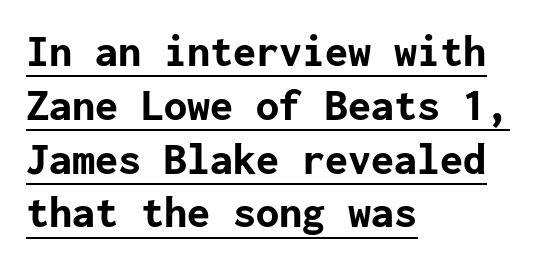
The image shows 46 px bold sans-serif type, upright; set left-aligned, line spacing 1.17x, normal letter spacing, underlined; low stroke contrast and a medium x-height.
